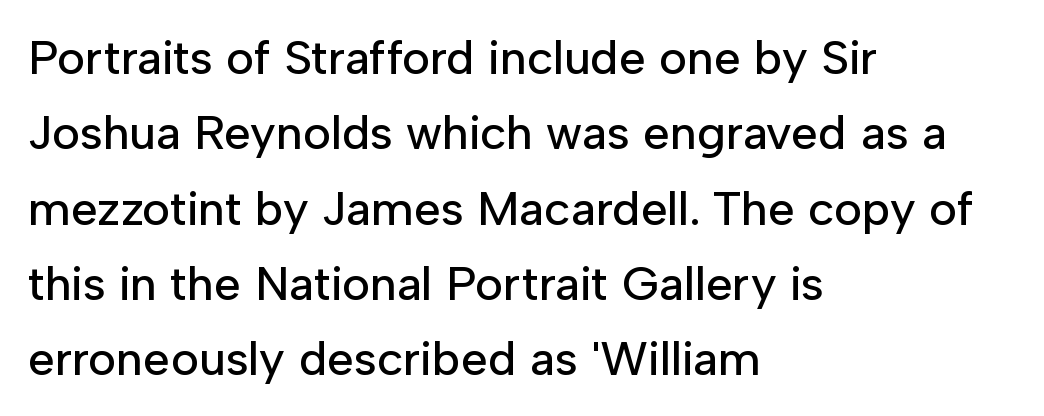
Q: Is the text italic (slanted)? A: No, it is upright.
Q: Is the typeface a serif or a sans-serif typeface? A: Sans-serif.
Q: Is the text underlined? A: No.
Q: How is the paragraph aligned? A: Left-aligned.
Q: Is the spacing between letters normal or unusually wide? A: Normal.
Q: Is the spacing between lines tight, normal or loose? A: Normal.
Q: Width (condensed, normal, or wide)? A: Normal.
Q: Stroke contrast? A: Low.
Q: x-height? A: Medium.
Q: Monospaced? A: No.
